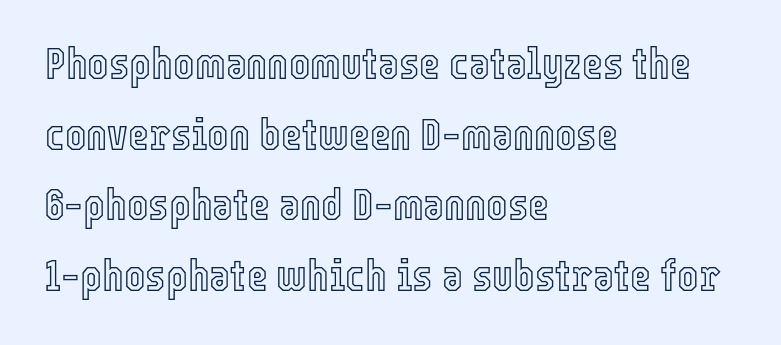
{"italic": "no", "width": "condensed", "x_height": "medium", "monospaced": "no", "underline": "no", "align": "left", "line_spacing": "normal", "line_spacing_ratio": 1.57, "letter_spacing": "normal", "letter_spacing_em": 0.0, "glyph_px": 45}
